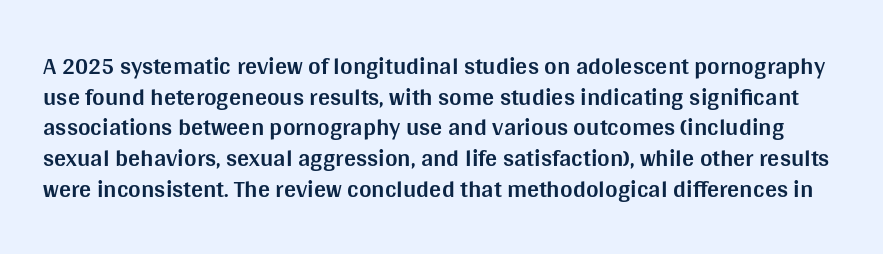
The image shows 24 px bold type, upright; set normal line spacing (1.28x), normal letter spacing, not underlined.
